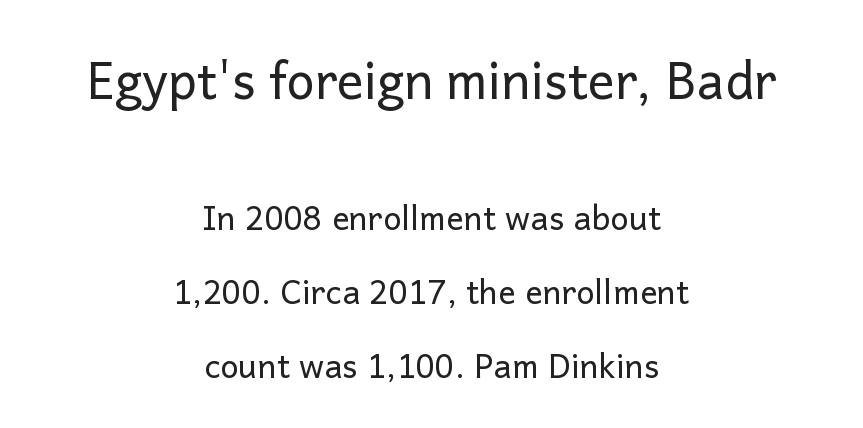
Each letter's strokes conclude bluntly, with no projecting serifs. Leading is clearly above the norm, producing a sparse column. Glyph-to-glyph distance matches everyday printed text. The space directly below the letters is spotless.
